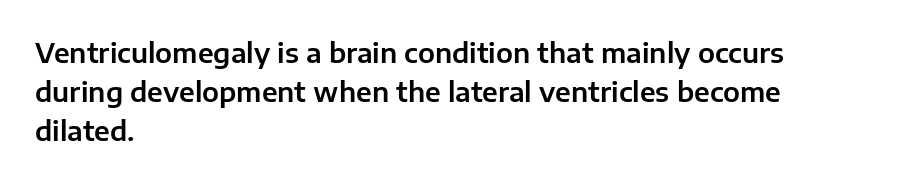
Q: Is the text italic (slanted)? A: No, it is upright.
Q: Is the text underlined? A: No.
Q: How is the paragraph aligned? A: Left-aligned.
Q: Is the spacing between letters normal or unusually wide? A: Normal.
Q: Is the spacing between lines tight, normal or loose? A: Normal.
